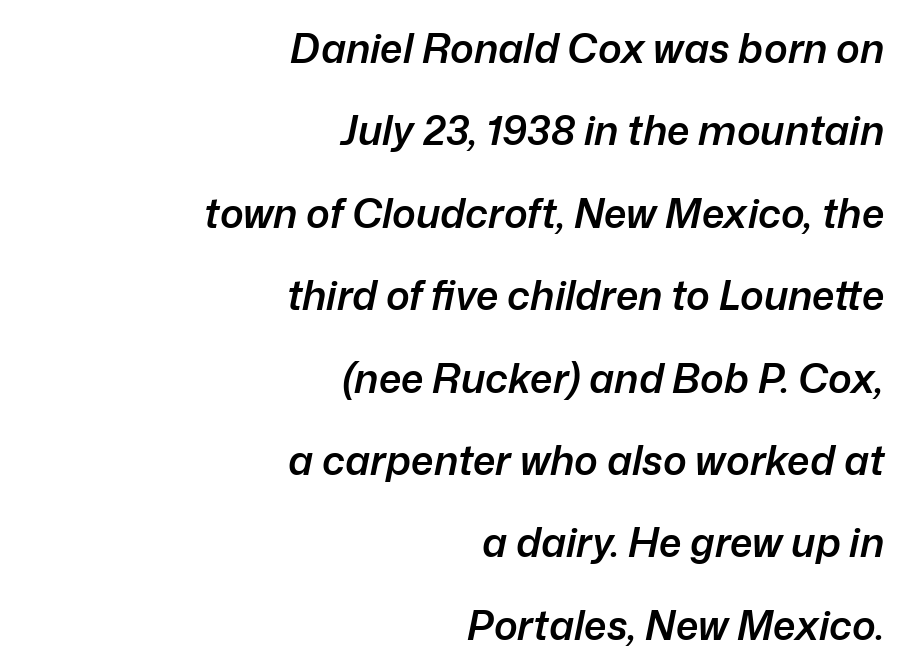
Q: Is the text bold? A: Semi-bold.
Q: Is the text italic (slanted)? A: Yes, it leans right by about 12 degrees.
Q: Is the text underlined? A: No.
Q: How is the paragraph aligned? A: Right-aligned.
Q: Is the spacing between letters normal or unusually wide? A: Normal.
Q: Is the spacing between lines tight, normal or loose? A: Loose.
Q: Width (condensed, normal, or wide)? A: Normal.
Q: Stroke contrast? A: Low.
Q: x-height? A: Medium.
Q: Monospaced? A: No.
